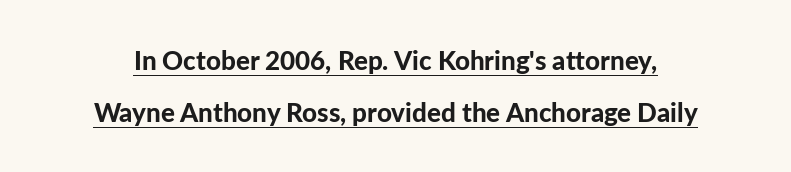
Notice the wide empty band between every row — that's loose leading. Every character sits straight up, as roman type does. Typographic density is high because the face is bold. How are the letters spaced? Ordinarily, with no added tracking. Is there an underline? Yes — a line sits under the letters.
